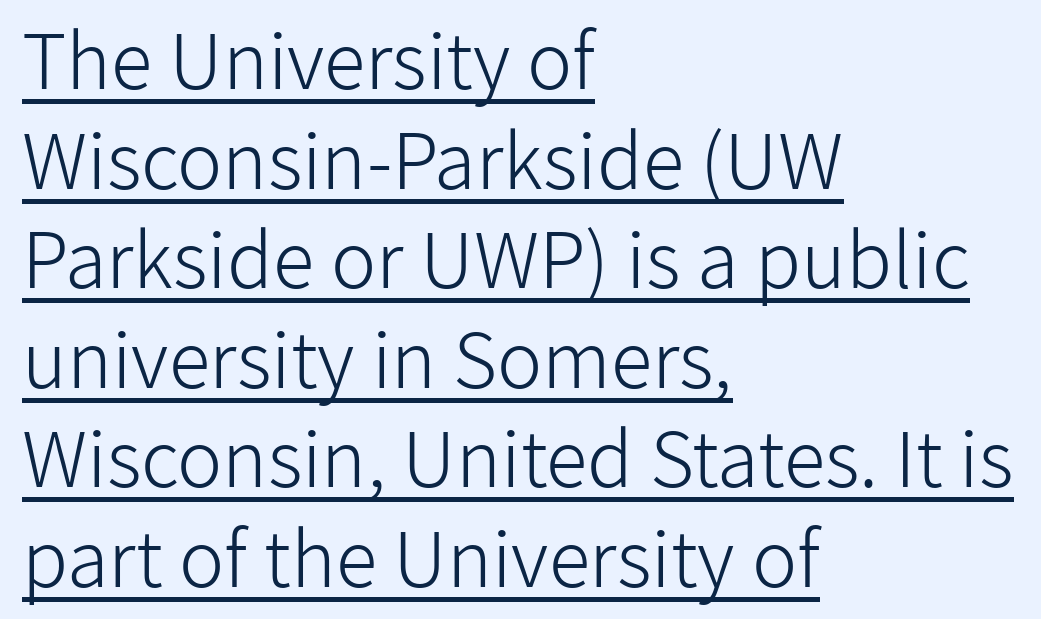
The image shows 76 px light sans-serif type, upright; set left-aligned, normal line spacing (1.31x), normal letter spacing, underlined; low stroke contrast and a medium x-height.
